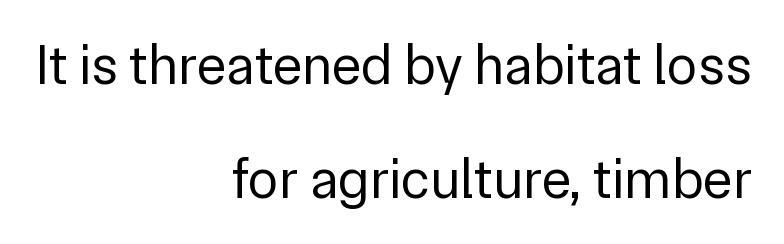
{"serif": "no", "italic": "no", "bold": "no", "weight": "regular", "width": "normal", "stroke_contrast": "low", "x_height": "medium", "monospaced": "no", "underline": "no", "align": "right", "line_spacing": "loose", "line_spacing_ratio": 2.03, "letter_spacing": "normal", "letter_spacing_em": 0.0, "glyph_px": 56}
